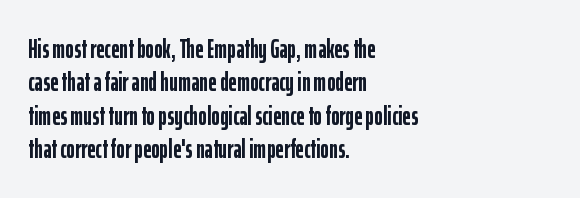
In terms of posture, this sample is upright. Look at the stroke-to-counter ratio: heavy, a bold. Notice how descenders clear the ascenders below comfortably — that's standard leading. The zone under the glyphs is completely vacant. The rendering keeps characters at their native spacing.
